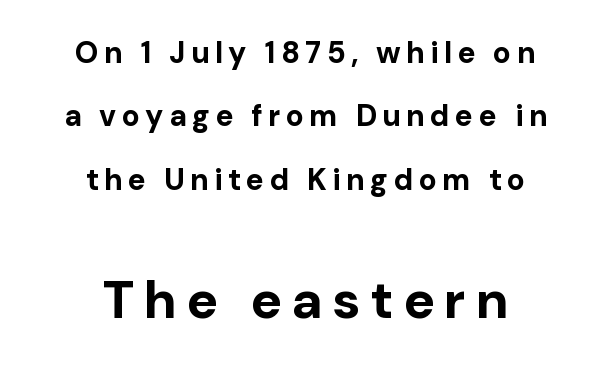
Q: Is the text bold? A: Yes.
Q: Is the text italic (slanted)? A: No, it is upright.
Q: Is the typeface a serif or a sans-serif typeface? A: Sans-serif.
Q: Is the text underlined? A: No.
Q: How is the paragraph aligned? A: Centered.
Q: Is the spacing between lines tight, normal or loose? A: Loose.
Q: Which block of text is set in a larger size, the first (top) or the second (bottom)? A: The second (bottom) one.
Q: Width (condensed, normal, or wide)? A: Normal.
Q: Stroke contrast? A: Low.
Q: x-height? A: Medium.
Q: Monospaced? A: No.
